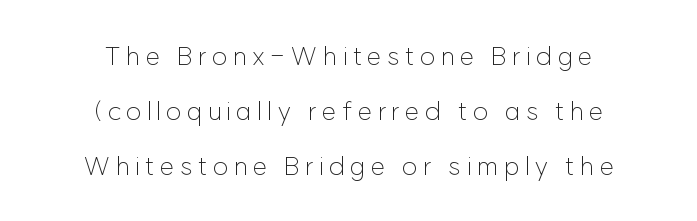
Horizontally, the lines are justified to the midpoint only. Leading: increased. This sample uses expanded letter spacing, leaving extra air between glyphs. Italic: no, the glyphs are upright roman. The string is rendered with underlining switched off. Ink coverage per letter is moderate at most.
